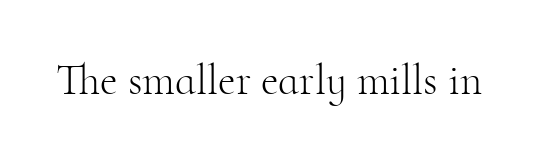
Each letter keeps its own natural width here, so spacing adapts to shape. These lines are composed in type with serifs. A quiet, ordinary-to-light weight characterises the typeface. A typesetter would call this zero additional tracking.
